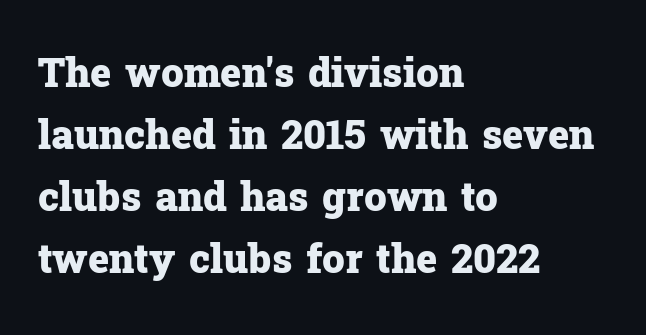
Regarding serifs, this sample has them. Underlining? Definitely not there. The letters advance in unequal steps, a hallmark of proportional type. Compared with a centered layout, this one pins lines to the left instead.
